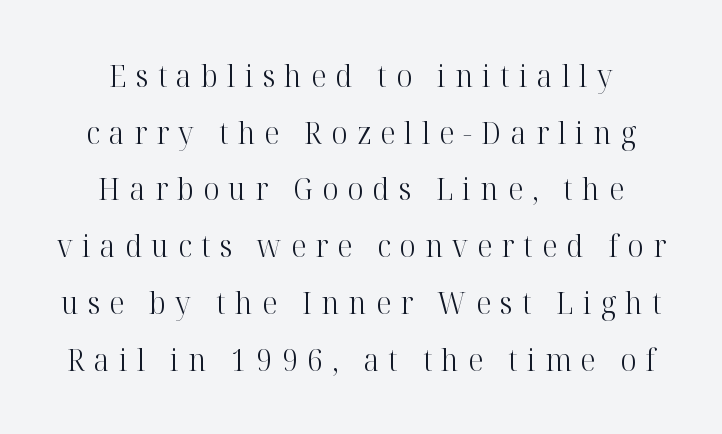
Small tapered or slab feet sit at the stroke ends, so this counts as serif. Note the varied advance widths — an 'i' is clearly narrower than an 'm'. Unlike italic type, these characters show no tilt at all. Any mark beneath the type? The region is blank. Stroke thickness stays within the range of a standard reading face or lighter. The gaps between neighbouring characters are conspicuously large.
